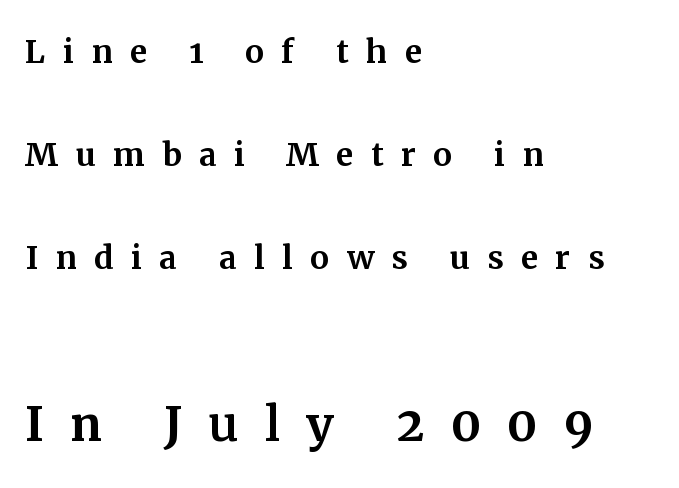
Q: Is the text italic (slanted)? A: No, it is upright.
Q: Is the typeface a serif or a sans-serif typeface? A: Serif.
Q: Is the text underlined? A: No.
Q: How is the paragraph aligned? A: Left-aligned.
Q: Is the spacing between letters normal or unusually wide? A: Unusually wide.
Q: Is the spacing between lines tight, normal or loose? A: Loose.
Q: Which block of text is set in a larger size, the first (top) or the second (bottom)? A: The second (bottom) one.
Q: Width (condensed, normal, or wide)? A: Normal.
Q: Stroke contrast? A: Medium.
Q: x-height? A: Medium.
Q: Monospaced? A: No.
